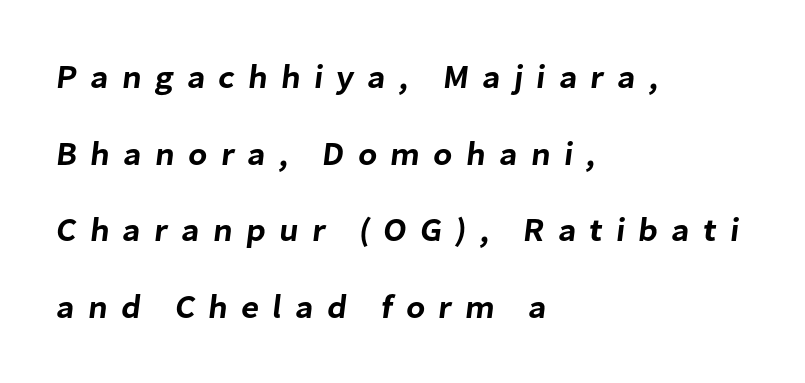
The image shows 33 px sans-serif type; set left-aligned, loose line spacing (2.32x), unusually wide letter spacing (+0.4 em), not underlined; low stroke contrast and a medium x-height.
